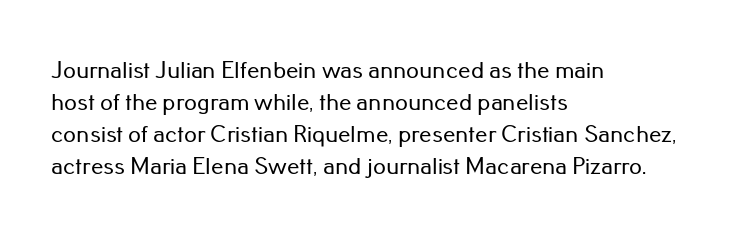
The image shows 25 px text type, upright; set left-aligned, normal line spacing (1.28x), normal letter spacing, not underlined.
